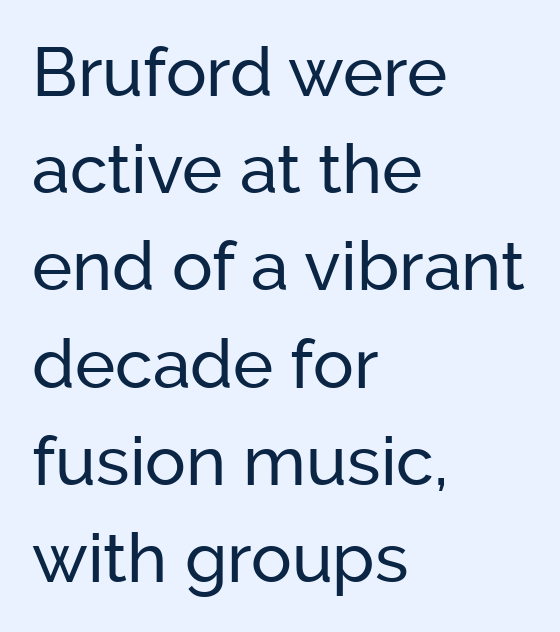
Lines of text with bare space underneath. Nope, not italic — everything's standing straight. Spacing verdict: proportional, widths tailored to each character. The passage shown has conventional tracking throughout.
